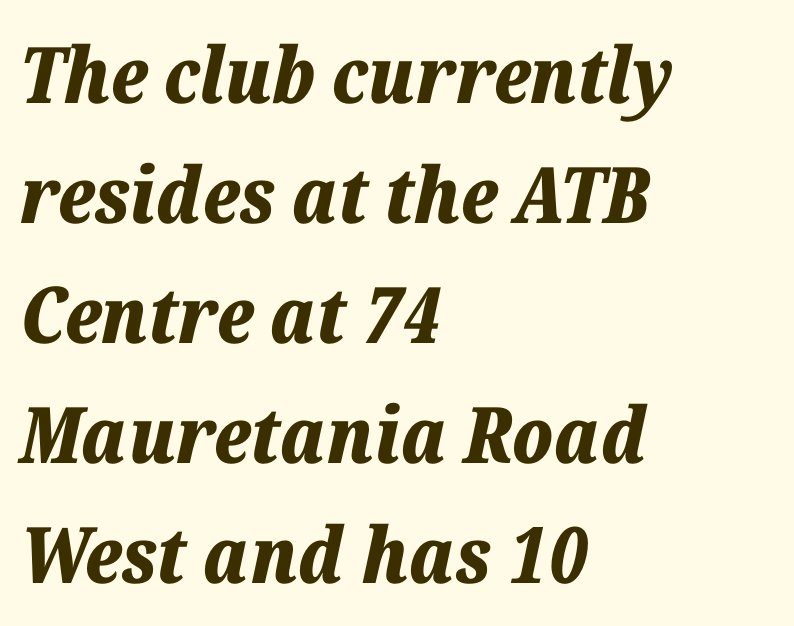
{"italic": "yes", "lean": "right", "slant_degrees": 12, "bold": "yes", "weight": "bold", "width": "normal", "stroke_contrast": "low", "x_height": "medium", "monospaced": "no", "underline": "no", "align": "left", "line_spacing": "normal", "line_spacing_ratio": 1.54, "letter_spacing": "normal", "letter_spacing_em": 0.0, "glyph_px": 78}
